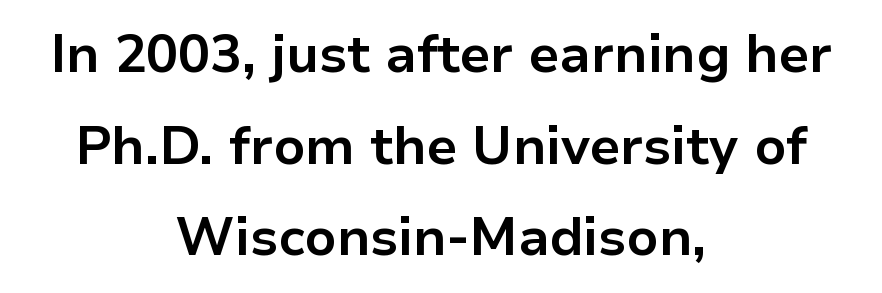
Q: Is the text bold? A: Yes.
Q: Is the text italic (slanted)? A: No, it is upright.
Q: Is the typeface a serif or a sans-serif typeface? A: Sans-serif.
Q: Is the text underlined? A: No.
Q: How is the paragraph aligned? A: Centered.
Q: Is the spacing between letters normal or unusually wide? A: Normal.
Q: Width (condensed, normal, or wide)? A: Normal.
Q: Stroke contrast? A: Low.
Q: x-height? A: Medium.
Q: Monospaced? A: No.
